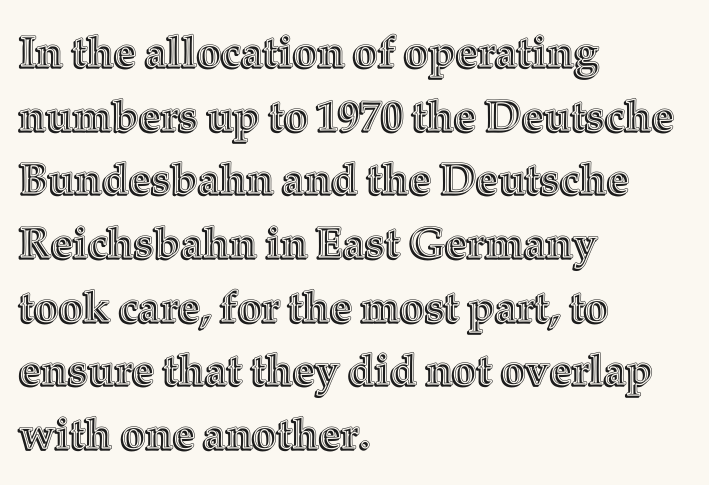
The image shows 43 px text type, upright; set left-aligned, normal line spacing (1.48x), normal letter spacing, not underlined; a medium x-height.
